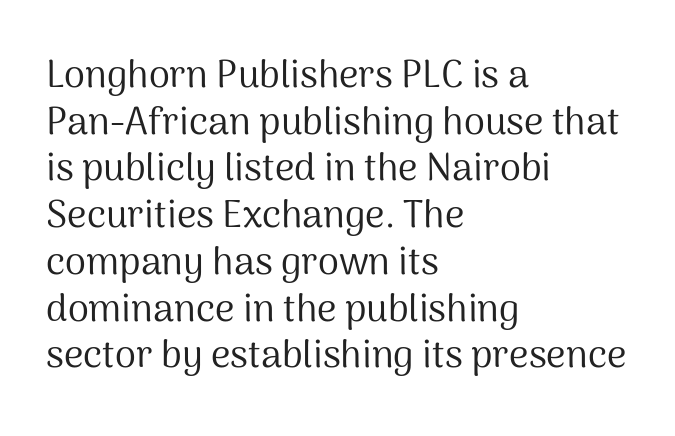
Q: Is the text bold? A: No.
Q: Is the text italic (slanted)? A: No, it is upright.
Q: Is the typeface a serif or a sans-serif typeface? A: Sans-serif.
Q: Is the text underlined? A: No.
Q: How is the paragraph aligned? A: Left-aligned.
Q: Is the spacing between letters normal or unusually wide? A: Normal.
Q: Width (condensed, normal, or wide)? A: Normal.
Q: Stroke contrast? A: Medium.
Q: x-height? A: Medium.
Q: Monospaced? A: No.
